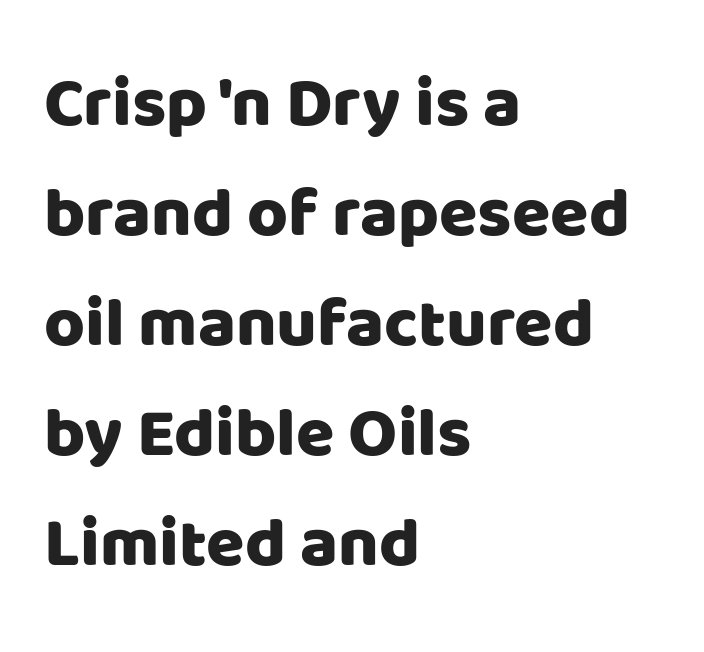
Q: Is the text italic (slanted)? A: No, it is upright.
Q: Is the typeface a serif or a sans-serif typeface? A: Sans-serif.
Q: Is the text underlined? A: No.
Q: How is the paragraph aligned? A: Left-aligned.
Q: Is the spacing between letters normal or unusually wide? A: Normal.
Q: Is the spacing between lines tight, normal or loose? A: Normal.
Q: Width (condensed, normal, or wide)? A: Normal.
Q: Stroke contrast? A: Low.
Q: x-height? A: Large.
Q: Monospaced? A: No.
